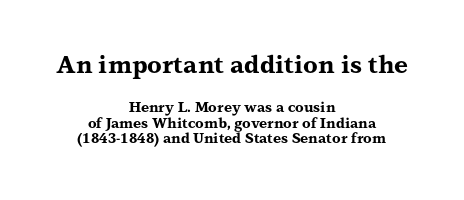
Q: Is the text bold? A: Yes.
Q: Is the text italic (slanted)? A: No, it is upright.
Q: Is the text underlined? A: No.
Q: How is the paragraph aligned? A: Centered.
Q: Is the spacing between letters normal or unusually wide? A: Normal.
Q: Is the spacing between lines tight, normal or loose? A: Tight.
Q: Which block of text is set in a larger size, the first (top) or the second (bottom)? A: The first (top) one.
